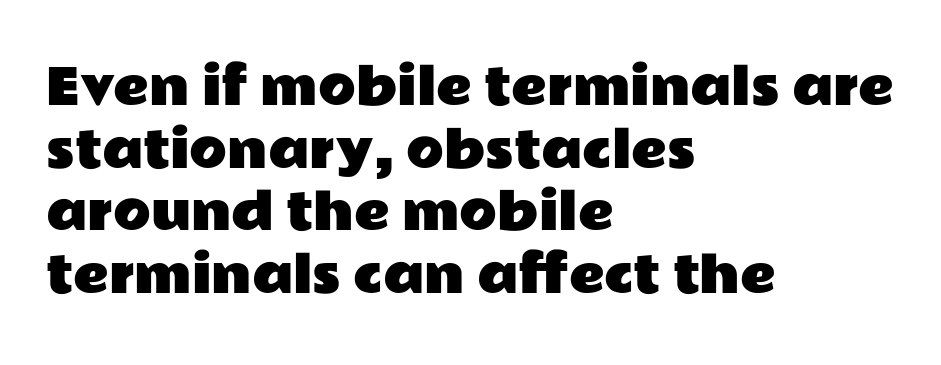
Q: Is the text italic (slanted)? A: No, it is upright.
Q: Is the typeface a serif or a sans-serif typeface? A: Sans-serif.
Q: Is the text underlined? A: No.
Q: How is the paragraph aligned? A: Left-aligned.
Q: Is the spacing between letters normal or unusually wide? A: Normal.
Q: Is the spacing between lines tight, normal or loose? A: Normal.
Q: Width (condensed, normal, or wide)? A: Wide.
Q: Stroke contrast? A: Low.
Q: x-height? A: Medium.
Q: Monospaced? A: No.
